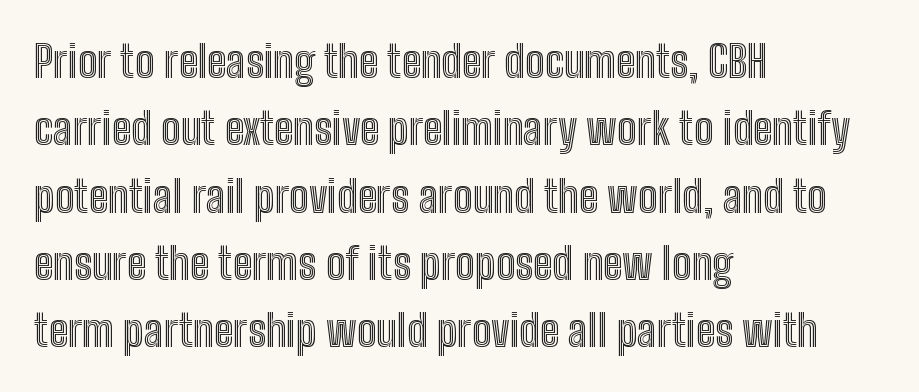
The image shows 44 px condensed type, upright; set left-aligned, normal line spacing (1.53x), normal letter spacing, not underlined; a medium x-height.
